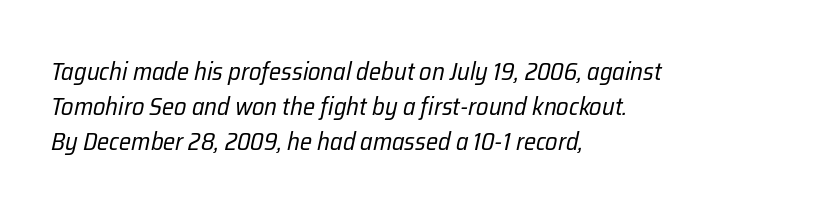
{"italic": "yes", "lean": "right", "slant_degrees": 12, "bold": "no", "underline": "no", "align": "left", "line_spacing": "normal", "line_spacing_ratio": 1.41, "letter_spacing": "normal", "letter_spacing_em": 0.0, "glyph_px": 25}
